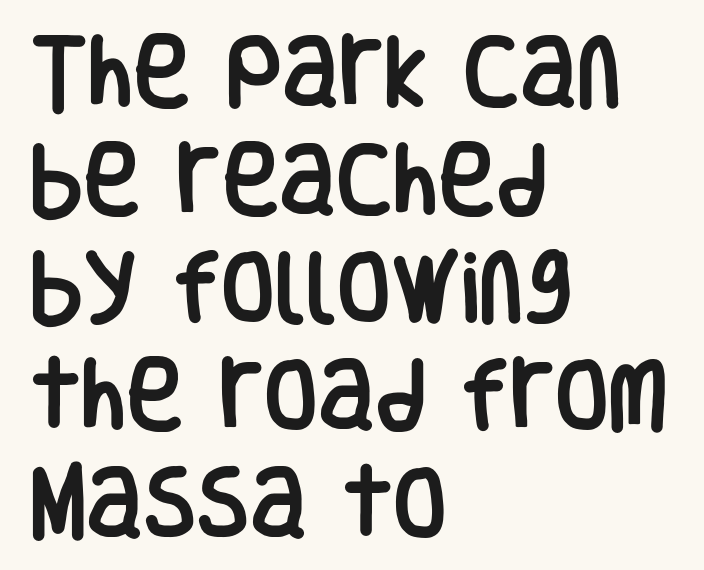
Does the leading feel generous? No, just average. This is the regular roman posture of the typeface. Nope, no serifs anywhere on these letters. Character widths vary here, with narrow letters taking less room than wide ones.
